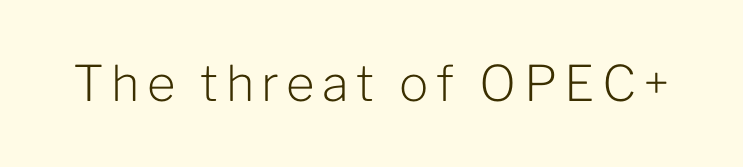
{"serif": "no", "italic": "no", "bold": "no", "weight": "light", "width": "normal", "stroke_contrast": "low", "x_height": "medium", "monospaced": "no", "underline": "no", "glyph_px": 49}
